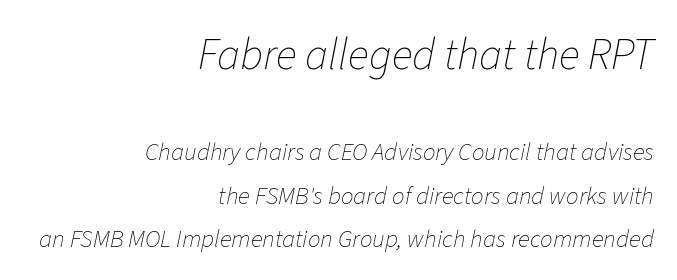
The image shows 44 px thin type, italic (leaning right); set right-aligned, line spacing 1.73x, normal letter spacing, not underlined; the first (top) block is 1.76x larger; low stroke contrast and a medium x-height.
